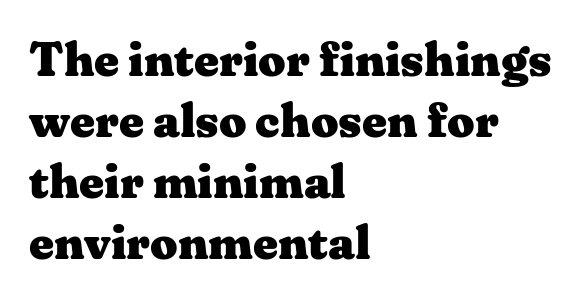
{"serif": "yes", "italic": "no", "bold": "yes", "weight": "heavy", "width": "wide", "stroke_contrast": "medium", "x_height": "medium", "monospaced": "no", "underline": "no", "align": "left", "line_spacing": "normal", "line_spacing_ratio": 1.27, "letter_spacing": "normal", "letter_spacing_em": 0.0, "glyph_px": 48}
